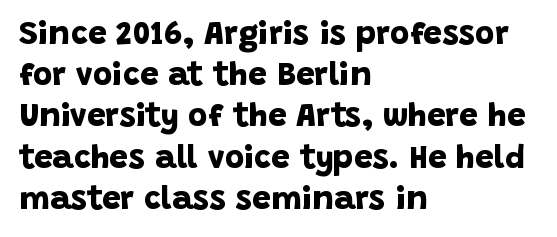
Q: Is the text bold? A: Yes.
Q: Is the typeface a serif or a sans-serif typeface? A: Sans-serif.
Q: Is the text underlined? A: No.
Q: How is the paragraph aligned? A: Left-aligned.
Q: Is the spacing between letters normal or unusually wide? A: Normal.
Q: Is the spacing between lines tight, normal or loose? A: Normal.
Q: Width (condensed, normal, or wide)? A: Normal.
Q: Stroke contrast? A: Low.
Q: x-height? A: Large.
Q: Monospaced? A: No.
